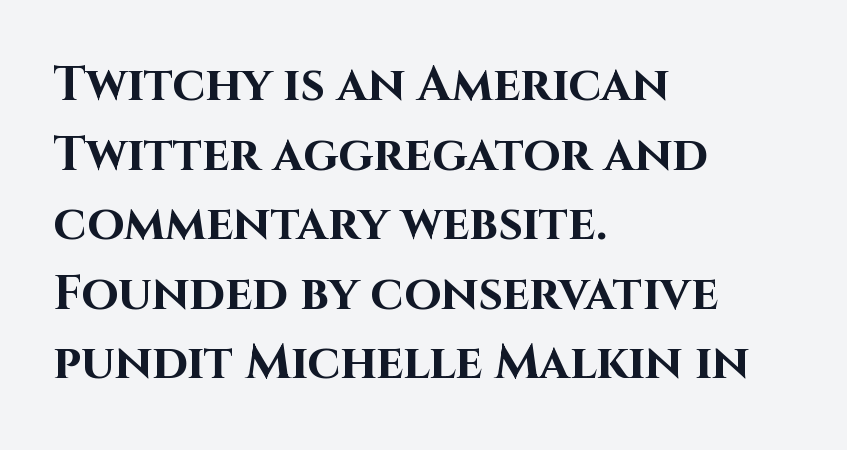
Reading down the block, your eye returns to a fixed left position each line. The letters stand straight up with perfectly vertical stems. Regarding serifs, this sample does without them. The horizontal fit of the characters is conventional and even. The area under the type is left untouched. Varying glyph widths throughout — classic text-font behaviour.
